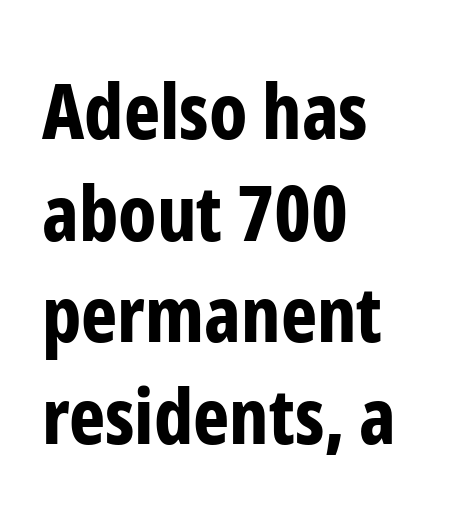
Descenders are the only things crossing below the line. Leading: standard. Heft: maximum for text — a bold. Does the copy run flush right? No — it runs flush left. Proportional: the letters do not fall into vertical columns. Quick note: not italic, upright.
